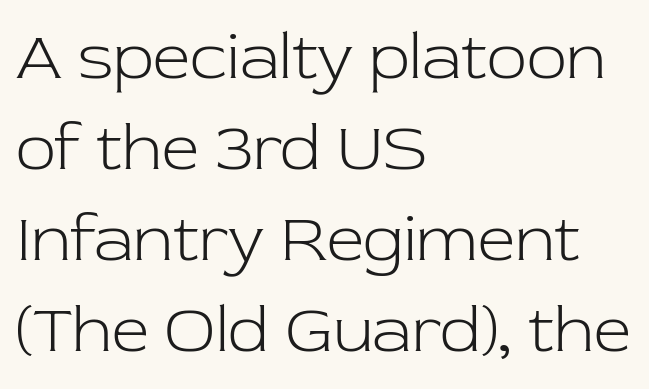
You can tell it's not italic because the verticals are truly vertical. Plain, unruled lines of type. Font category for this specimen: serif. Each line starts at the same left margin while the right side varies. The vertical gap from one line to the next is medium. Each stroke keeps to a modest, everyday thickness or less.
